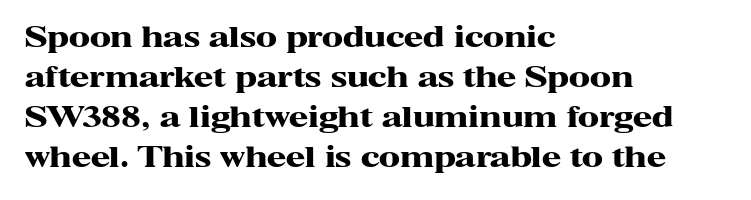
The image shows 28 px heavy, wide serif type, upright; set left-aligned, normal line spacing (1.43x), normal letter spacing, not underlined; high stroke contrast and a medium x-height.
